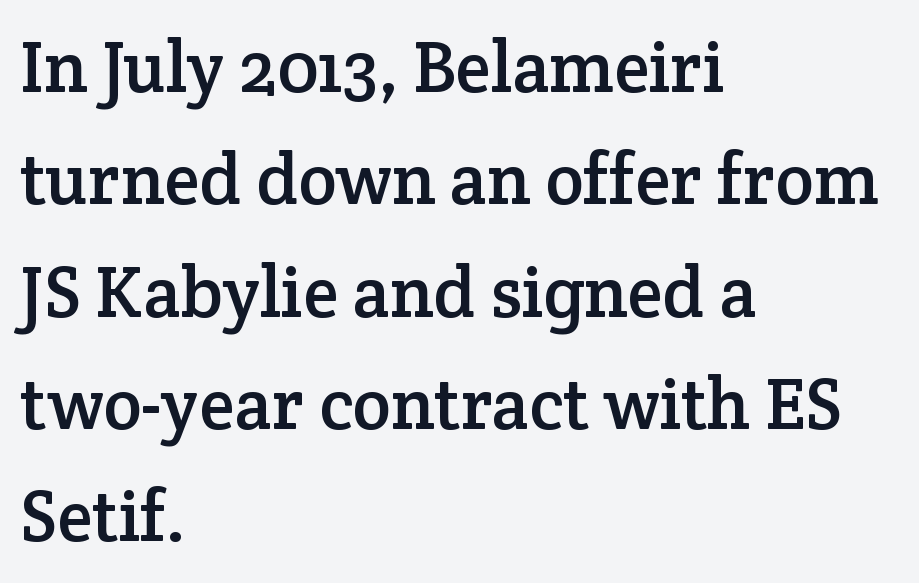
The image shows 72 px serif type, upright; set left-aligned, normal line spacing (1.56x), normal letter spacing, not underlined; low stroke contrast and a medium x-height.
